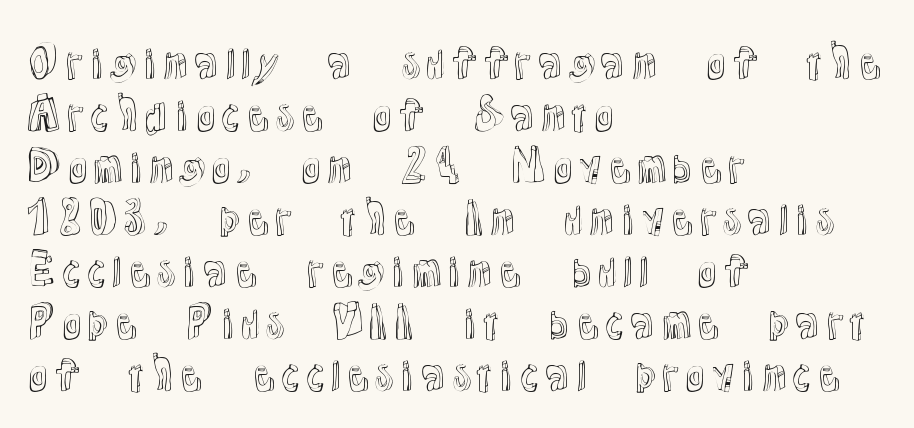
Check the space under the baseline: it is left empty. Every stem runs plumb, perpendicular to the baseline. Short note: letters normally spaced. Varying glyph widths throughout — classic text-font behaviour. Alignment: flush left.
